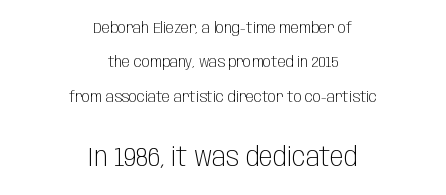
The image shows 26 px text type, upright; set centered, loose line spacing (2.3x), normal letter spacing, not underlined; the second (bottom) block is 1.73x larger.
